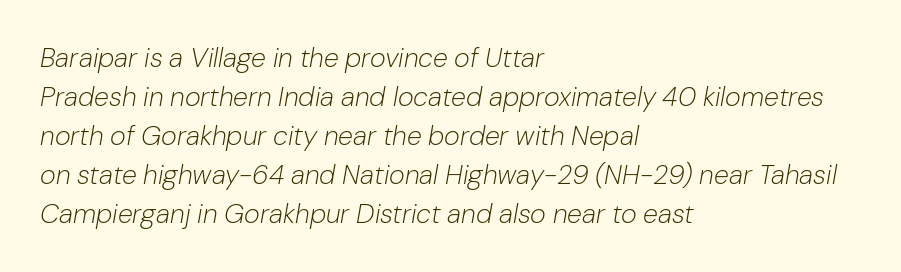
{"italic": "yes", "lean": "right", "slant_degrees": 10, "bold": "no", "underline": "no", "align": "left", "line_spacing": "normal", "line_spacing_ratio": 1.44, "letter_spacing": "normal", "letter_spacing_em": 0.0, "glyph_px": 27}
